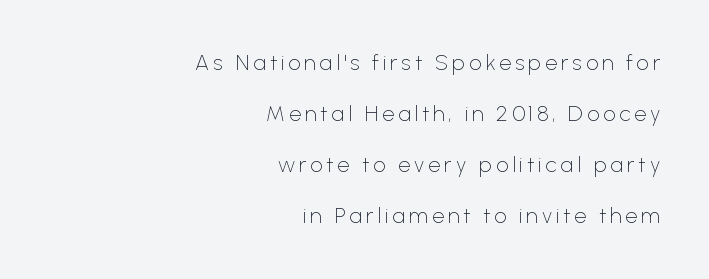
{"italic": "no", "bold": "no", "underline": "no", "align": "right", "line_spacing": "loose", "line_spacing_ratio": 2.32, "glyph_px": 22}
